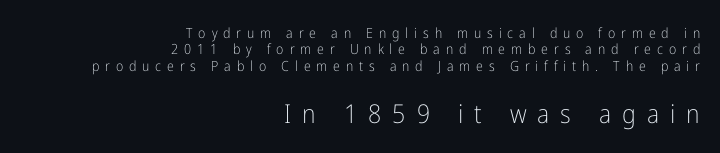
{"italic": "no", "bold": "no", "underline": "no", "align": "right", "line_spacing_ratio": 1.17, "letter_spacing": "wide", "letter_spacing_em": 0.42, "larger_block": "second", "size_ratio": 1.86, "glyph_px": 26}
